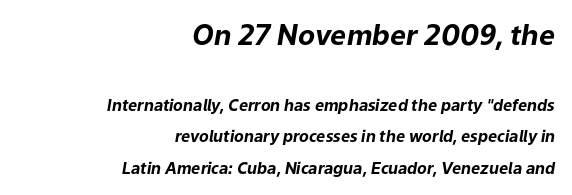
In terms of weight, the rendering is a true, heavy bold. The emphasis by scale lands on block number one, above. Designer's note — italics engaged. Descender tails drop into unmarked territory.
